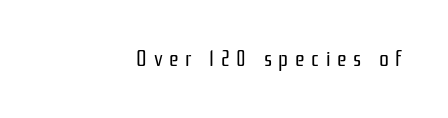
Q: Is the text bold? A: No.
Q: Is the text italic (slanted)? A: No, it is upright.
Q: Is the text underlined? A: No.
Q: How is the paragraph aligned? A: Right-aligned.
Q: Is the spacing between letters normal or unusually wide? A: Unusually wide.
